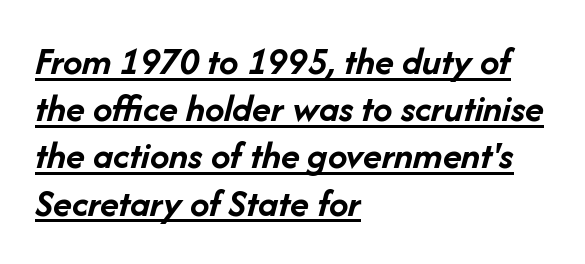
The image shows 39 px semibold type, italic (leaning right); set left-aligned, line spacing 1.21x, normal letter spacing, underlined; low stroke contrast and a medium x-height.
